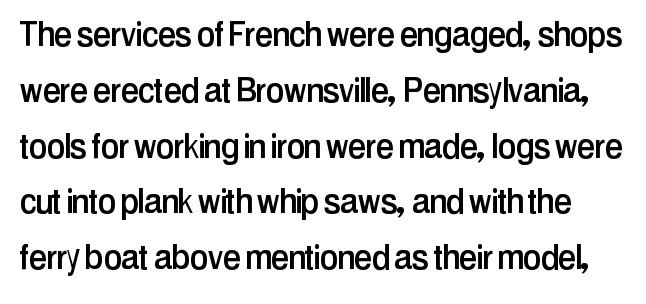
The image shows 41 px condensed sans-serif type, upright; set normal line spacing (1.36x), normal letter spacing, not underlined; low stroke contrast and a medium x-height.
